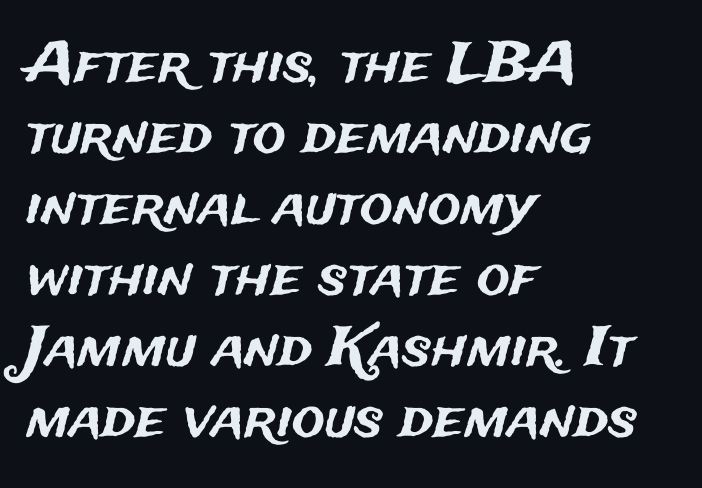
Q: Is the text italic (slanted)? A: Yes.
Q: Is the typeface a serif or a sans-serif typeface? A: Sans-serif.
Q: Is the text underlined? A: No.
Q: How is the paragraph aligned? A: Left-aligned.
Q: Is the spacing between letters normal or unusually wide? A: Normal.
Q: Is the spacing between lines tight, normal or loose? A: Normal.
Q: Width (condensed, normal, or wide)? A: Normal.
Q: Stroke contrast? A: Medium.
Q: x-height? A: Medium.
Q: Monospaced? A: No.
